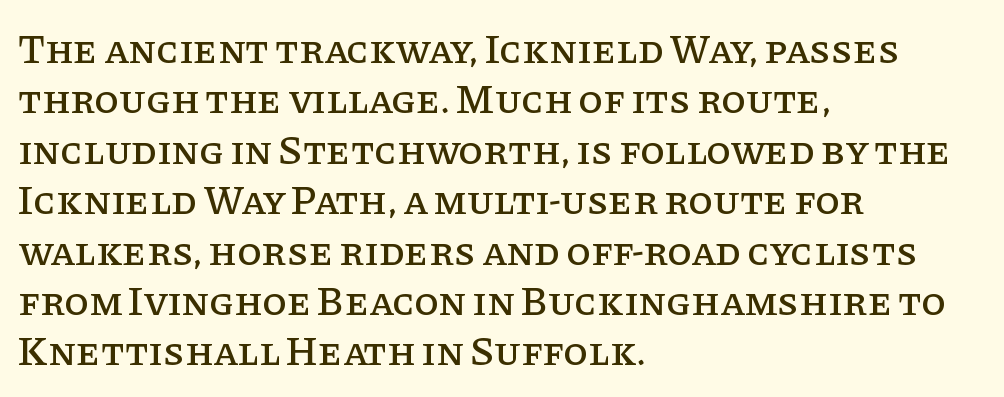
Q: Is the text italic (slanted)? A: No, it is upright.
Q: Is the typeface a serif or a sans-serif typeface? A: Serif.
Q: Is the text underlined? A: No.
Q: How is the paragraph aligned? A: Left-aligned.
Q: Is the spacing between letters normal or unusually wide? A: Normal.
Q: Is the spacing between lines tight, normal or loose? A: Normal.
Q: Width (condensed, normal, or wide)? A: Normal.
Q: Stroke contrast? A: Low.
Q: x-height? A: Large.
Q: Monospaced? A: No.
